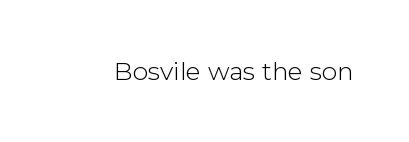
{"italic": "no", "bold": "no", "underline": "no", "letter_spacing": "normal", "letter_spacing_em": 0.0, "glyph_px": 25}
